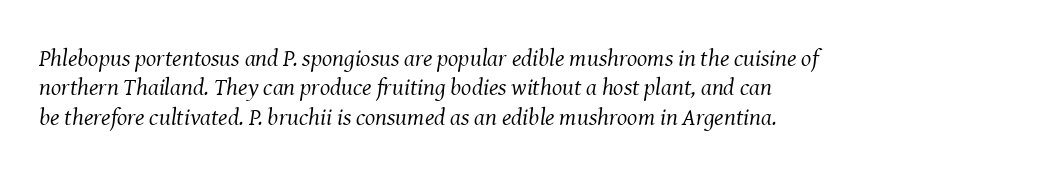
{"italic": "yes", "lean": "right", "slant_degrees": 8, "bold": "no", "underline": "no", "align": "left", "line_spacing_ratio": 1.22, "letter_spacing": "normal", "letter_spacing_em": 0.0, "glyph_px": 24}
